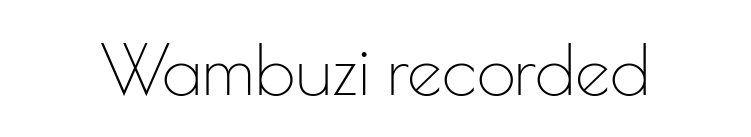
Each letter keeps its own natural width here, so spacing adapts to shape. There is no visible air inserted between adjacent glyphs. Note: no serifs on the glyphs. The lettering stays uniformly vertical, giving the passage a roman look. This reads as an unemphasized weight, regular at the heaviest. Honestly, there is no underline to notice here at all.
